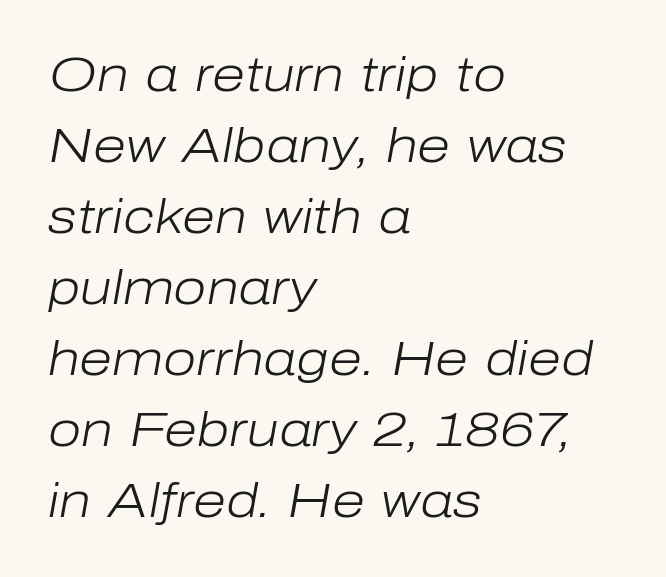
{"italic": "yes", "lean": "right", "slant_degrees": 10, "bold": "no", "weight": "light", "width": "normal", "stroke_contrast": "low", "x_height": "medium", "monospaced": "no", "underline": "no", "align": "left", "line_spacing": "normal", "line_spacing_ratio": 1.48, "letter_spacing": "normal", "letter_spacing_em": 0.0, "glyph_px": 48}
